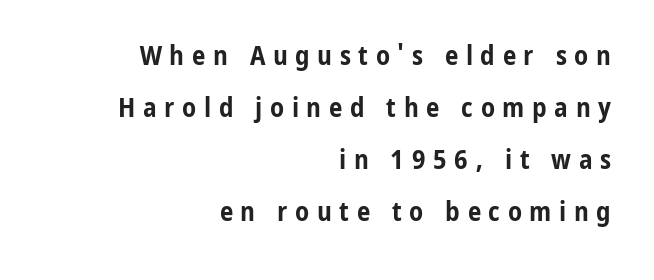
{"italic": "no", "bold": "yes", "underline": "no", "align": "right", "line_spacing": "loose", "line_spacing_ratio": 1.93, "letter_spacing": "wide", "letter_spacing_em": 0.28, "glyph_px": 27}
